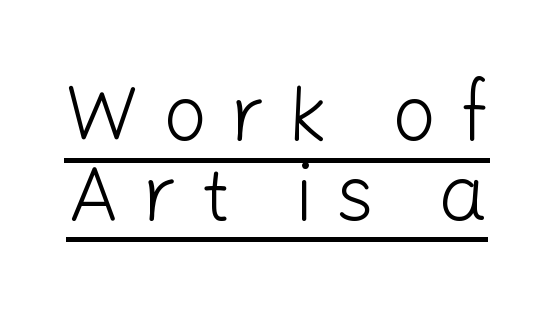
{"serif": "no", "italic": "no", "bold": "no", "weight": "light", "width": "normal", "stroke_contrast": "low", "x_height": "medium", "monospaced": "no", "underline": "yes", "line_spacing": "tight", "line_spacing_ratio": 1.02, "letter_spacing": "wide", "letter_spacing_em": 0.29, "glyph_px": 78}
